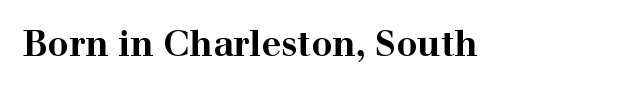
Q: Is the text bold? A: Yes.
Q: Is the text italic (slanted)? A: No, it is upright.
Q: Is the typeface a serif or a sans-serif typeface? A: Serif.
Q: Is the text underlined? A: No.
Q: Is the spacing between letters normal or unusually wide? A: Normal.
Q: Width (condensed, normal, or wide)? A: Wide.
Q: Stroke contrast? A: High.
Q: x-height? A: Medium.
Q: Monospaced? A: No.
